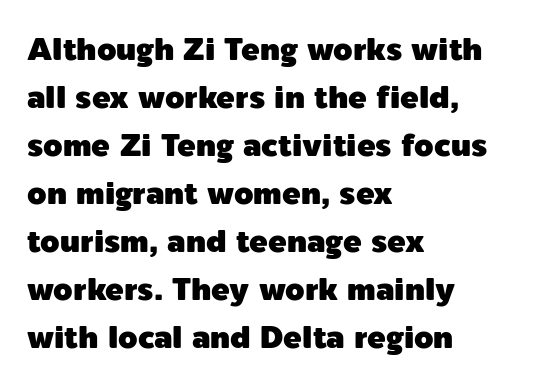
The image shows 31 px sans-serif type, upright; set left-aligned, normal line spacing (1.55x), normal letter spacing, not underlined; a medium x-height.
